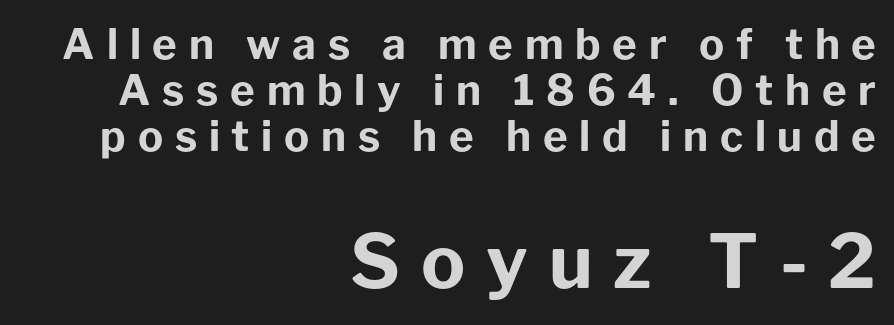
{"serif": "no", "italic": "no", "bold": "yes", "weight": "bold", "width": "normal", "stroke_contrast": "low", "x_height": "medium", "monospaced": "no", "underline": "no", "align": "right", "line_spacing": "tight", "line_spacing_ratio": 1.1, "letter_spacing": "wide", "letter_spacing_em": 0.28, "larger_block": "second", "size_ratio": 1.76, "glyph_px": 74}
